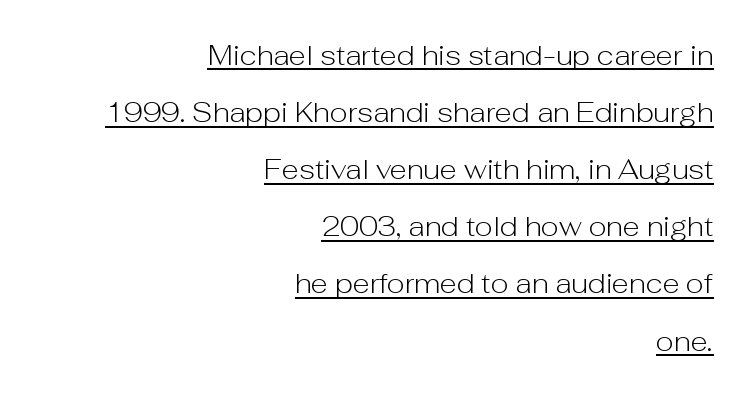
{"serif": "no", "italic": "no", "bold": "no", "weight": "light", "width": "normal", "stroke_contrast": "low", "x_height": "medium", "monospaced": "no", "underline": "yes", "align": "right", "line_spacing": "loose", "line_spacing_ratio": 2.04, "letter_spacing": "normal", "letter_spacing_em": 0.0, "glyph_px": 28}
